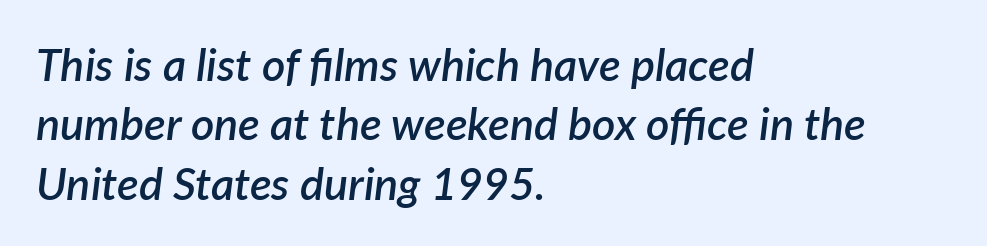
Q: Is the text bold? A: Semi-bold.
Q: Is the text italic (slanted)? A: Yes, it leans right by about 7 degrees.
Q: Is the text underlined? A: No.
Q: How is the paragraph aligned? A: Left-aligned.
Q: Is the spacing between letters normal or unusually wide? A: Normal.
Q: Is the spacing between lines tight, normal or loose? A: Normal.
Q: Width (condensed, normal, or wide)? A: Normal.
Q: Stroke contrast? A: Low.
Q: x-height? A: Medium.
Q: Monospaced? A: No.
